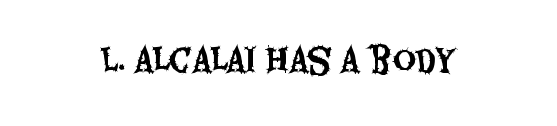
{"serif": "no", "italic": "no", "width": "condensed", "stroke_contrast": "medium", "x_height": "large", "monospaced": "no", "underline": "no", "align": "center", "letter_spacing": "normal", "letter_spacing_em": 0.0, "glyph_px": 32}
